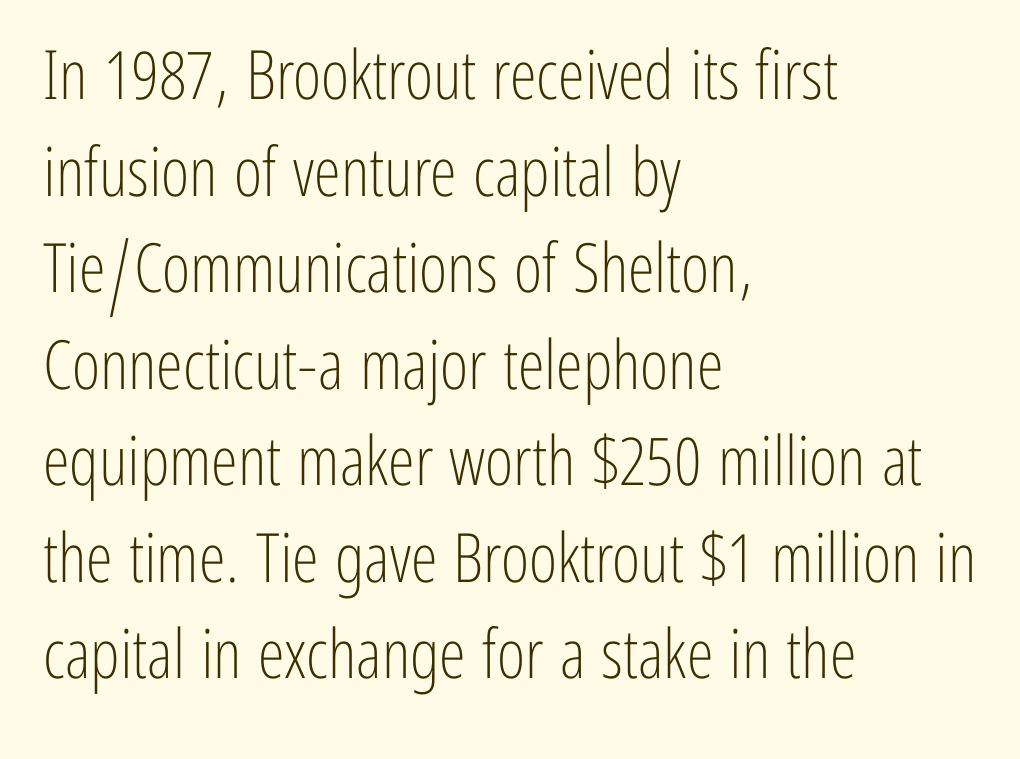
Q: Is the text bold? A: No.
Q: Is the text italic (slanted)? A: No, it is upright.
Q: Is the typeface a serif or a sans-serif typeface? A: Sans-serif.
Q: Is the text underlined? A: No.
Q: How is the paragraph aligned? A: Left-aligned.
Q: Is the spacing between letters normal or unusually wide? A: Normal.
Q: Is the spacing between lines tight, normal or loose? A: Normal.
Q: Width (condensed, normal, or wide)? A: Condensed.
Q: Stroke contrast? A: Low.
Q: x-height? A: Medium.
Q: Monospaced? A: No.
